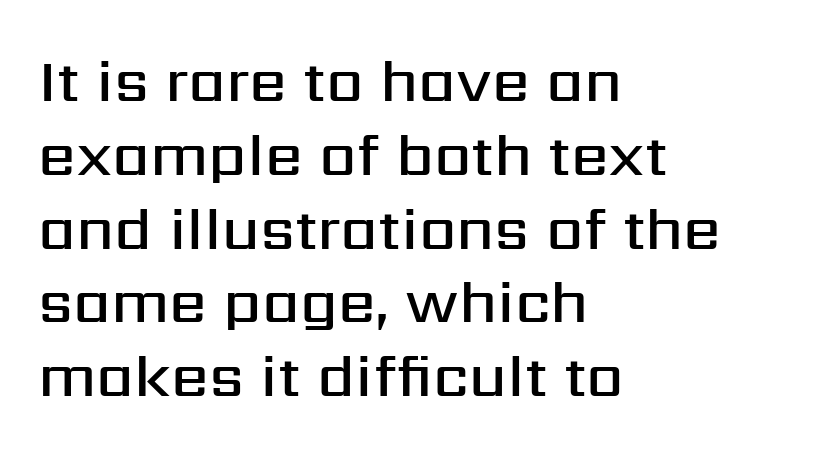
The rendering keeps characters at their native spacing. A clean baseline with only descenders dipping below it. The rendering shows plain stroke endings on the letterforms — a sans-serif design. The sample has been set in demibold, a notch under bold. The typesetter chose a ragged-right arrangement here. You could not count columns in this text — the font is proportionally spaced.
